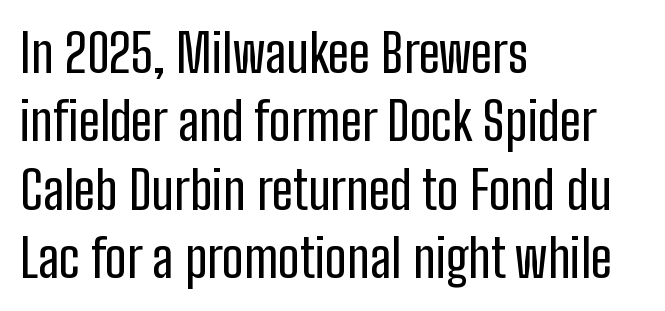
{"serif": "no", "italic": "no", "width": "condensed", "stroke_contrast": "low", "x_height": "medium", "monospaced": "no", "underline": "no", "align": "left", "line_spacing": "normal", "line_spacing_ratio": 1.29, "letter_spacing": "normal", "letter_spacing_em": 0.0, "glyph_px": 53}
